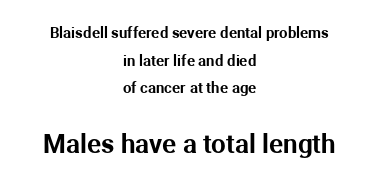
The image shows 26 px text type, upright; set centered, line spacing 1.85x, normal letter spacing, not underlined; the second (bottom) block is 1.73x larger.
